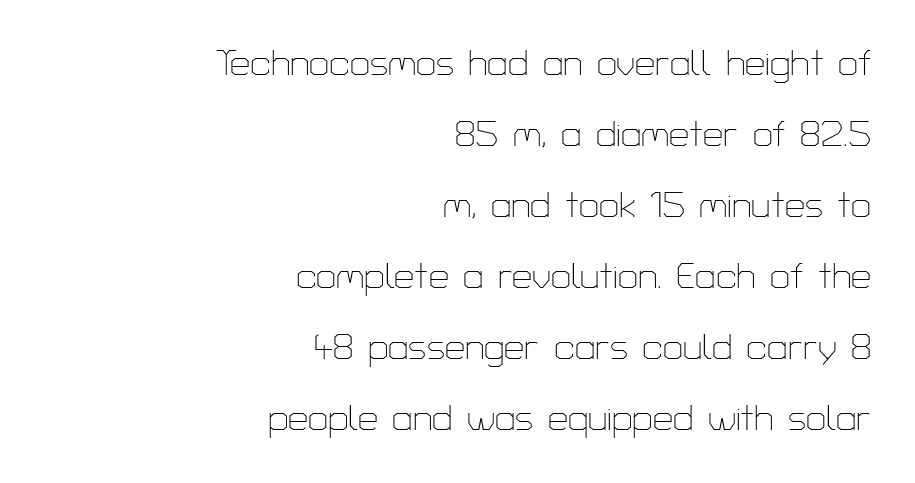
The image shows 36 px thin sans-serif type, upright; set right-aligned, loose line spacing (1.97x), normal letter spacing, not underlined; low stroke contrast and a medium x-height.
